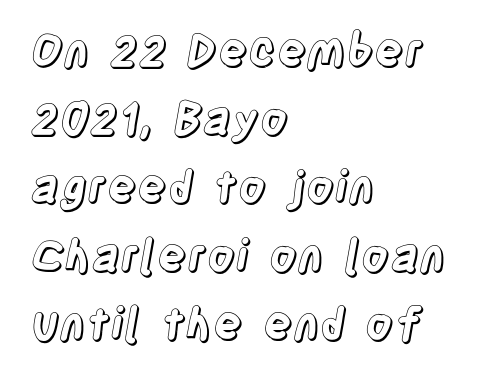
Q: Is the text italic (slanted)? A: Yes.
Q: Is the text underlined? A: No.
Q: How is the paragraph aligned? A: Left-aligned.
Q: Is the spacing between letters normal or unusually wide? A: Normal.
Q: Is the spacing between lines tight, normal or loose? A: Normal.
Q: Width (condensed, normal, or wide)? A: Condensed.
Q: x-height? A: Large.
Q: Monospaced? A: No.
